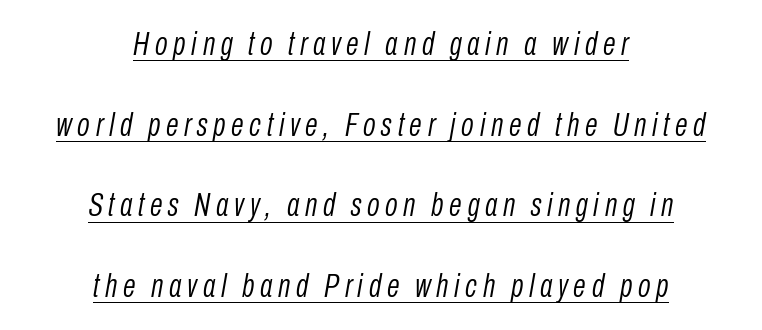
{"italic": "yes", "lean": "right", "slant_degrees": 10, "bold": "no", "weight": "light", "width": "condensed", "stroke_contrast": "low", "x_height": "medium", "monospaced": "no", "underline": "yes", "align": "center", "line_spacing": "loose", "line_spacing_ratio": 2.44, "glyph_px": 33}
